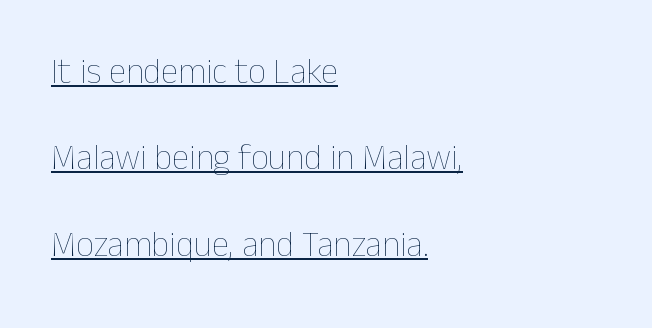
{"italic": "no", "bold": "no", "weight": "thin", "width": "normal", "stroke_contrast": "low", "x_height": "medium", "monospaced": "no", "underline": "yes", "align": "left", "line_spacing": "loose", "line_spacing_ratio": 2.47, "letter_spacing": "normal", "letter_spacing_em": 0.0, "glyph_px": 35}
